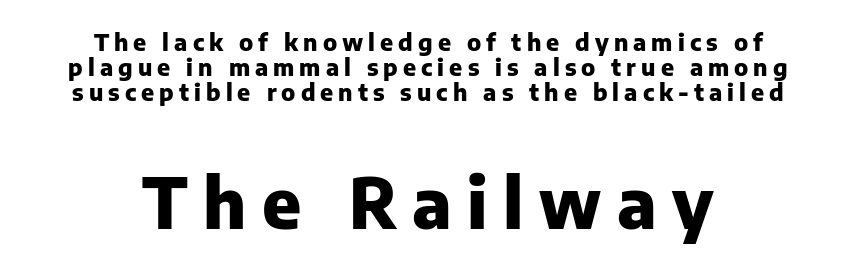
The image shows 69 px heavy sans-serif type, upright; set centered, tight line spacing (1.08x), unusually wide letter spacing (+0.22 em), not underlined; the second (bottom) block is 3.0x larger; low stroke contrast and a medium x-height.
